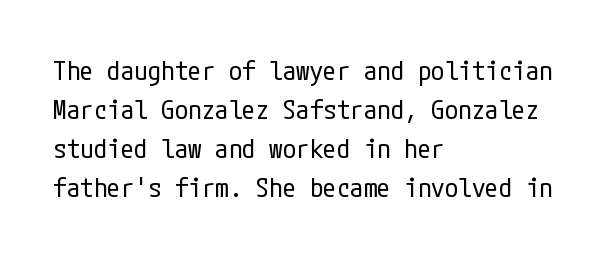
{"italic": "no", "bold": "no", "underline": "no", "align": "left", "line_spacing": "normal", "line_spacing_ratio": 1.45, "letter_spacing": "normal", "letter_spacing_em": 0.0, "glyph_px": 27}
